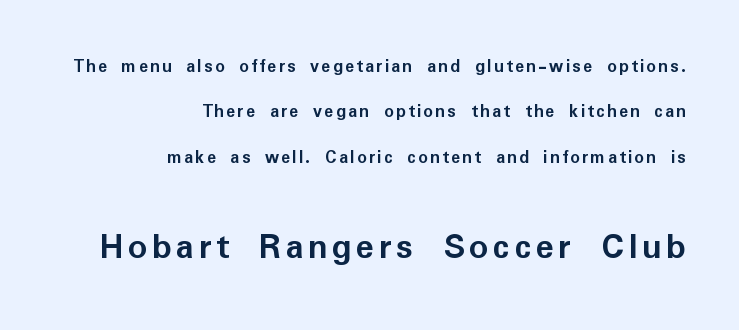
{"serif": "no", "italic": "no", "bold": "yes", "weight": "semibold", "width": "normal", "stroke_contrast": "low", "x_height": "medium", "monospaced": "no", "underline": "no", "align": "right", "line_spacing": "loose", "line_spacing_ratio": 2.39, "larger_block": "second", "size_ratio": 2.0, "glyph_px": 38}
